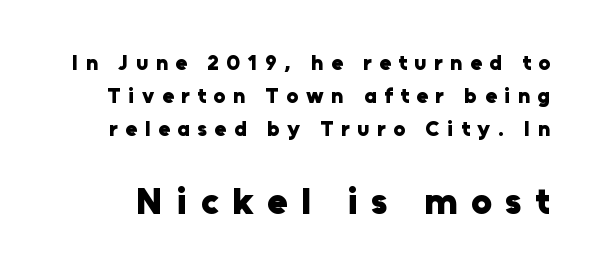
Q: Is the text bold? A: Yes.
Q: Is the text italic (slanted)? A: No, it is upright.
Q: Is the typeface a serif or a sans-serif typeface? A: Sans-serif.
Q: Is the text underlined? A: No.
Q: Is the spacing between letters normal or unusually wide? A: Unusually wide.
Q: Is the spacing between lines tight, normal or loose? A: Normal.
Q: Which block of text is set in a larger size, the first (top) or the second (bottom)? A: The second (bottom) one.
Q: Width (condensed, normal, or wide)? A: Normal.
Q: Stroke contrast? A: Low.
Q: x-height? A: Medium.
Q: Monospaced? A: No.
